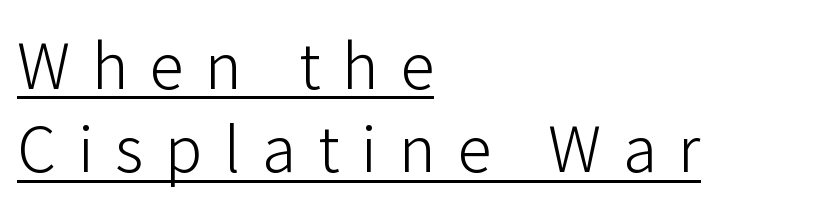
{"serif": "no", "italic": "no", "bold": "no", "weight": "light", "width": "normal", "stroke_contrast": "low", "x_height": "medium", "monospaced": "no", "underline": "yes", "align": "left", "line_spacing": "normal", "line_spacing_ratio": 1.34, "letter_spacing": "wide", "letter_spacing_em": 0.35, "glyph_px": 62}
